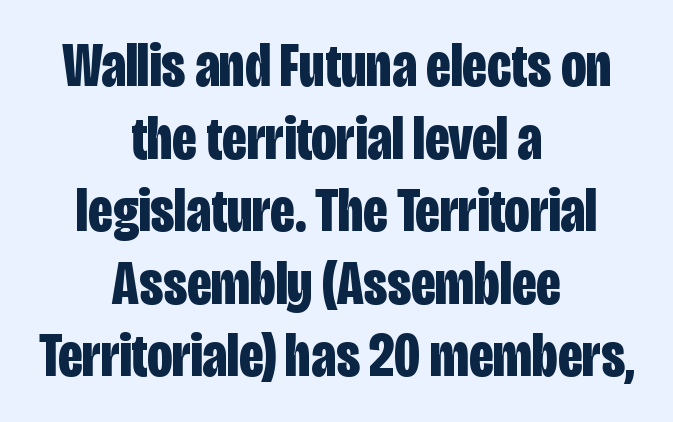
Default kerning and tracking; the words read as compact shapes. Compared with an ordinary text face, these strokes are far heavier — a full bold. When letters stand straight like this, we call the style roman or upright. Underlining? Definitely not there.
